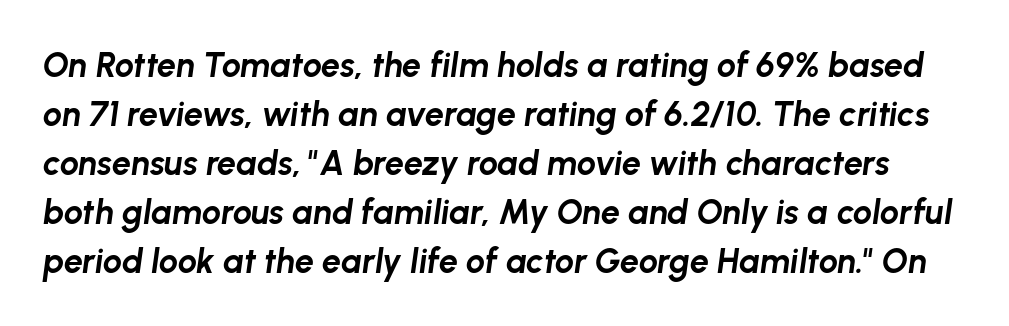
{"italic": "yes", "lean": "right", "slant_degrees": 8, "bold": "yes", "weight": "bold", "width": "normal", "stroke_contrast": "low", "x_height": "medium", "monospaced": "no", "underline": "no", "line_spacing": "normal", "line_spacing_ratio": 1.44, "letter_spacing": "normal", "letter_spacing_em": 0.0, "glyph_px": 34}
